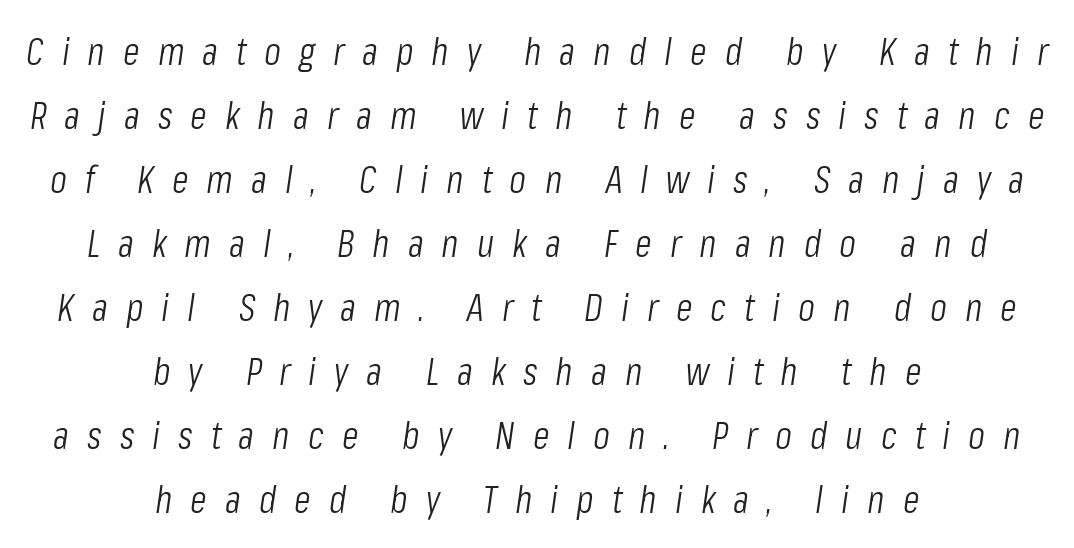
Think of a printed novel: that variable character pitch is what you see here. Notice how the passage keeps no hard edge, just a central spine. Students, observe: this is what conventionally led text looks like. The rendering applies a slant to the glyphs. Type without underlining.
